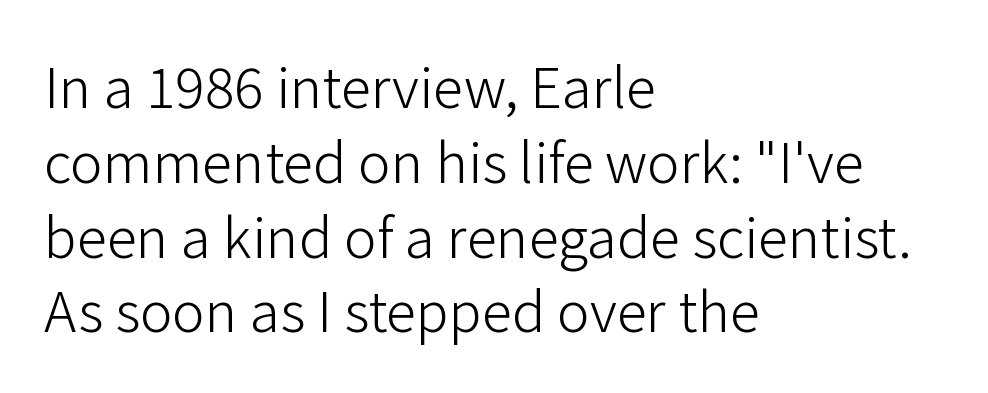
The image shows 55 px light sans-serif type, upright; set left-aligned, normal line spacing (1.36x), normal letter spacing, not underlined; low stroke contrast and a medium x-height.
